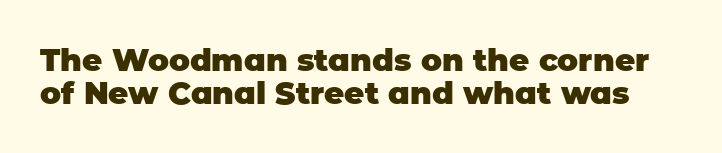
How are the letters spaced? Ordinarily, with no added tracking. You can tell from the bare stems that sans-serif type was used. Leading is clearly below the norm, producing a dense column. The passage shown is typed in a proportional face where columns would drift. Thick stems and heavy bowls — unmistakably bold. Unmarked baselines from the first word to the last.
